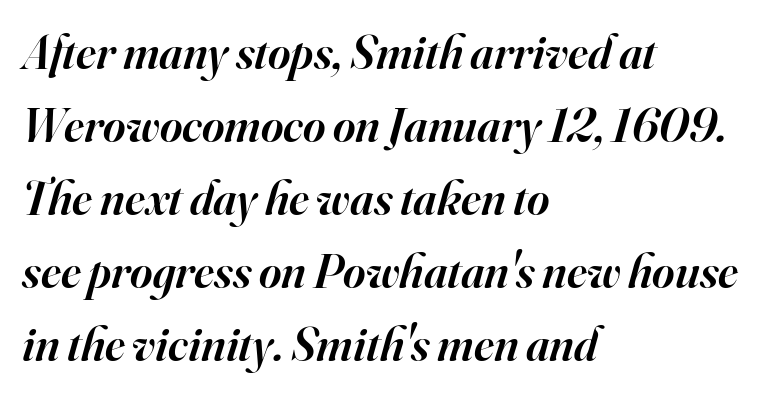
Q: Is the text bold? A: Semi-bold.
Q: Is the text italic (slanted)? A: Yes, it leans right by about 16 degrees.
Q: Is the typeface a serif or a sans-serif typeface? A: Serif.
Q: Is the text underlined? A: No.
Q: How is the paragraph aligned? A: Left-aligned.
Q: Is the spacing between letters normal or unusually wide? A: Normal.
Q: Is the spacing between lines tight, normal or loose? A: Normal.
Q: Width (condensed, normal, or wide)? A: Normal.
Q: Stroke contrast? A: High.
Q: x-height? A: Small.
Q: Monospaced? A: No.
